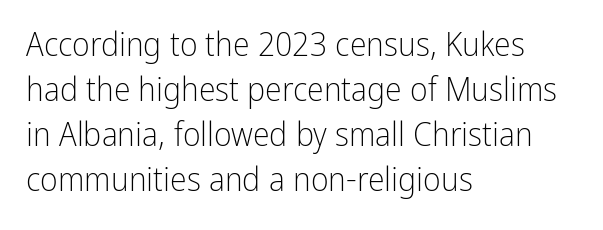
{"serif": "no", "italic": "no", "bold": "no", "weight": "light", "width": "condensed", "stroke_contrast": "low", "x_height": "medium", "monospaced": "no", "underline": "no", "align": "left", "line_spacing": "normal", "line_spacing_ratio": 1.32, "letter_spacing": "normal", "letter_spacing_em": 0.0, "glyph_px": 34}
